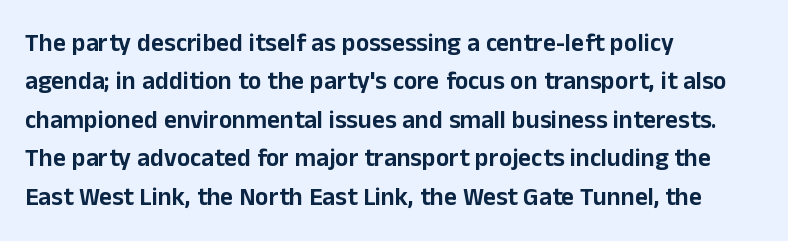
These lines stack with their left ends in a neat column. This is the regular roman posture of the typeface. Leading matches the norm, producing a regular column. No extra tracking has been applied to these lines. Type without underlining.
